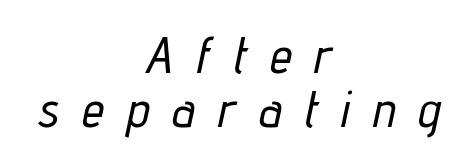
These lines are rendered in a variable-pitch font. A typesetter would mark this as italic. The tracking reads as deliberately expanded to a designer's eye. Where is the straight margin? There isn't one; the lines are centered. These lines huddle together more closely than default settings would place them.
